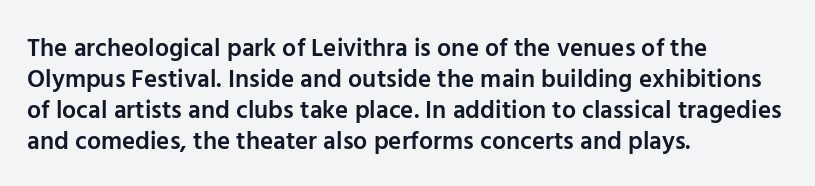
The image shows 25 px text type, upright; set left-aligned, line spacing 1.24x, normal letter spacing, not underlined.
